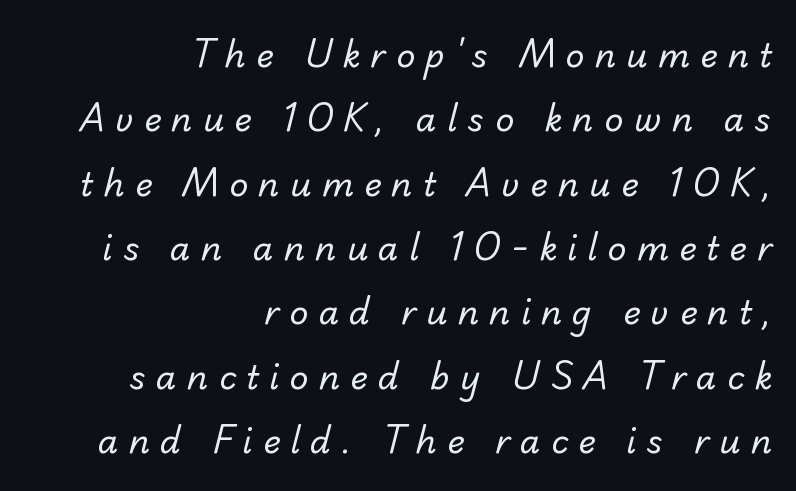
The image shows 33 px regular-weight sans-serif type; set right-aligned, loose line spacing (1.95x), unusually wide letter spacing (+0.31 em), not underlined; low stroke contrast and a small x-height.
